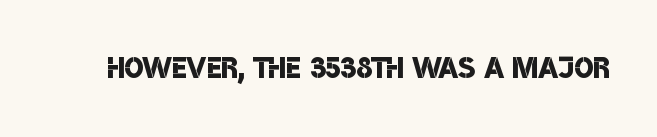
This is moderately heavy type, rendered in semibold. The space directly below the letters is spotless. Examine the stroke ends and you'll find no serifs. Observe the ordinary spacing: letters are neighbours, not strangers. Proportional: the letters do not fall into vertical columns.
